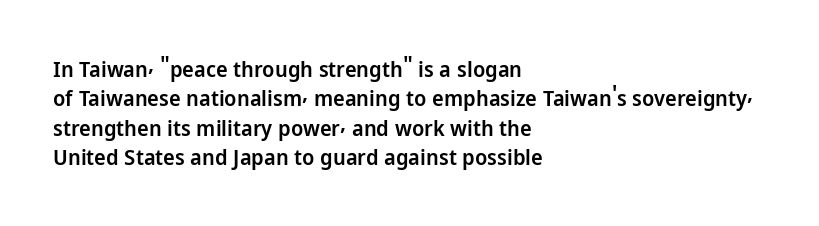
Notice how the passage keeps a crisp vertical edge on the left only. It's the straight-up-and-down kind of type. The zone under the glyphs is completely vacant. This is moderately heavy type, rendered in semibold. Compared with typical paragraphs, the rows here are spaced about the same.
